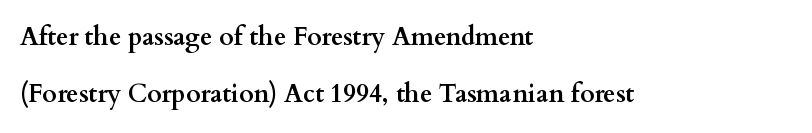
The image shows 25 px bold type, upright; set left-aligned, loose line spacing (2.3x), normal letter spacing, not underlined.
